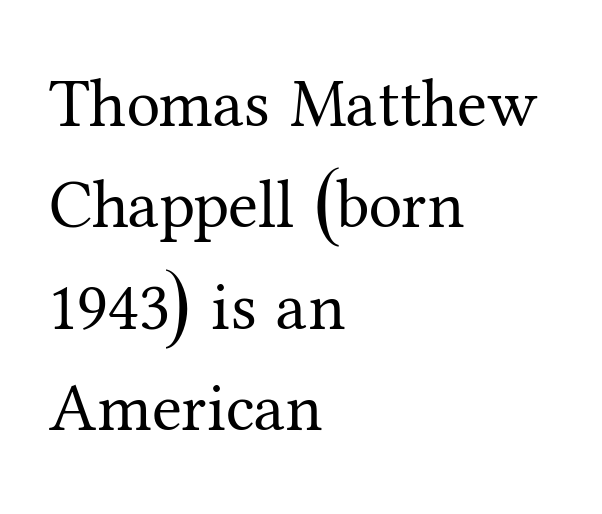
Q: Is the text bold? A: No.
Q: Is the text italic (slanted)? A: No, it is upright.
Q: Is the typeface a serif or a sans-serif typeface? A: Serif.
Q: Is the text underlined? A: No.
Q: How is the paragraph aligned? A: Left-aligned.
Q: Is the spacing between letters normal or unusually wide? A: Normal.
Q: Is the spacing between lines tight, normal or loose? A: Normal.
Q: Width (condensed, normal, or wide)? A: Normal.
Q: Stroke contrast? A: Medium.
Q: x-height? A: Medium.
Q: Monospaced? A: No.
